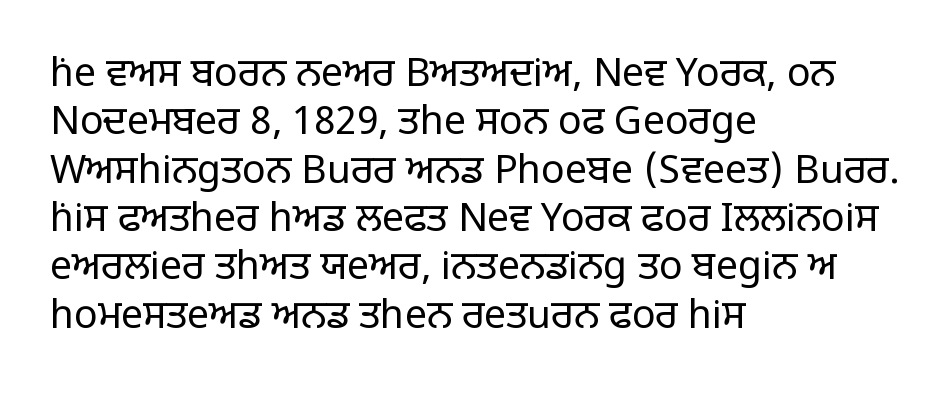
Q: Is the text bold? A: No.
Q: Is the text italic (slanted)? A: No, it is upright.
Q: Is the typeface a serif or a sans-serif typeface? A: Sans-serif.
Q: Is the text underlined? A: No.
Q: How is the paragraph aligned? A: Left-aligned.
Q: Is the spacing between letters normal or unusually wide? A: Normal.
Q: Width (condensed, normal, or wide)? A: Normal.
Q: Stroke contrast? A: Low.
Q: x-height? A: Large.
Q: Monospaced? A: No.
